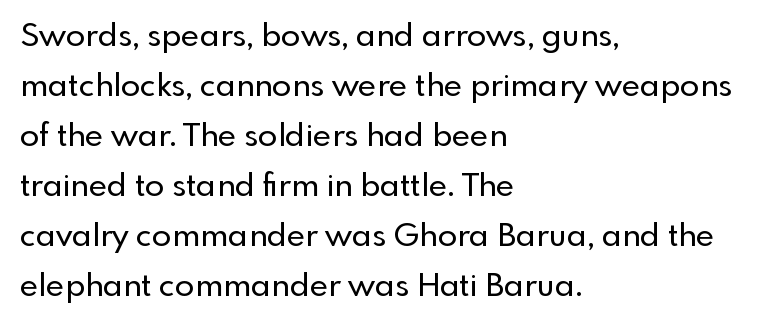
Q: Is the text italic (slanted)? A: No, it is upright.
Q: Is the typeface a serif or a sans-serif typeface? A: Sans-serif.
Q: Is the text underlined? A: No.
Q: How is the paragraph aligned? A: Left-aligned.
Q: Is the spacing between letters normal or unusually wide? A: Normal.
Q: Is the spacing between lines tight, normal or loose? A: Normal.
Q: Width (condensed, normal, or wide)? A: Normal.
Q: x-height? A: Small.
Q: Monospaced? A: No.
